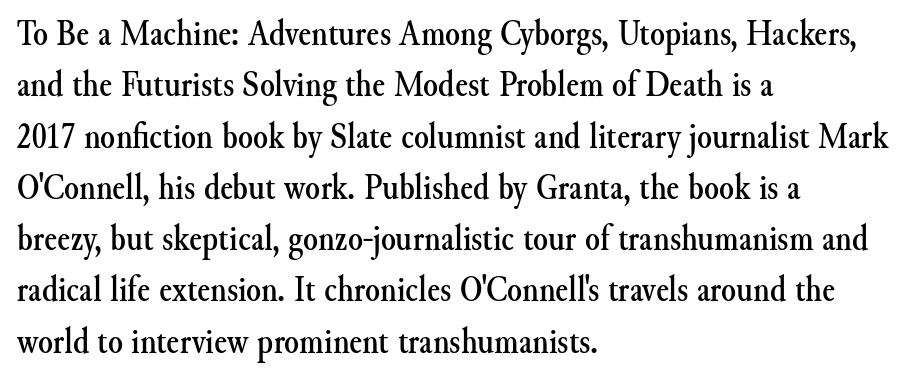
{"serif": "yes", "italic": "no", "width": "normal", "stroke_contrast": "medium", "x_height": "small", "monospaced": "no", "underline": "no", "align": "left", "line_spacing": "normal", "line_spacing_ratio": 1.35, "letter_spacing": "normal", "letter_spacing_em": 0.0, "glyph_px": 38}
